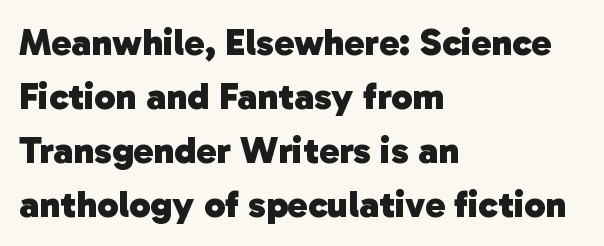
Q: Is the text bold? A: Yes.
Q: Is the typeface a serif or a sans-serif typeface? A: Sans-serif.
Q: Is the text underlined? A: No.
Q: How is the paragraph aligned? A: Left-aligned.
Q: Is the spacing between letters normal or unusually wide? A: Normal.
Q: Is the spacing between lines tight, normal or loose? A: Normal.
Q: Width (condensed, normal, or wide)? A: Normal.
Q: Stroke contrast? A: Low.
Q: x-height? A: Medium.
Q: Monospaced? A: No.
